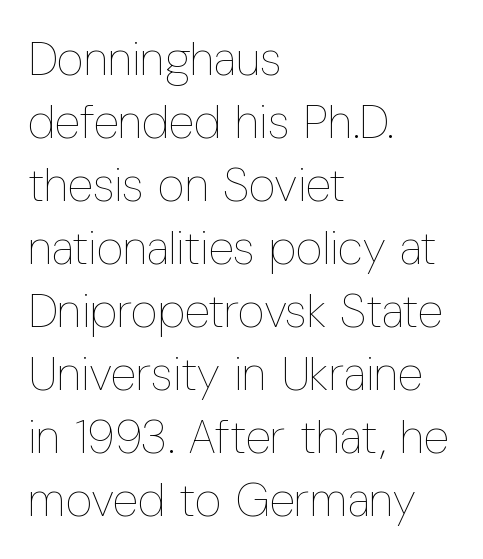
Q: Is the text bold? A: No.
Q: Is the text italic (slanted)? A: No, it is upright.
Q: Is the text underlined? A: No.
Q: How is the paragraph aligned? A: Left-aligned.
Q: Is the spacing between letters normal or unusually wide? A: Normal.
Q: Is the spacing between lines tight, normal or loose? A: Normal.
Q: Width (condensed, normal, or wide)? A: Condensed.
Q: Stroke contrast? A: Low.
Q: x-height? A: Medium.
Q: Monospaced? A: No.
